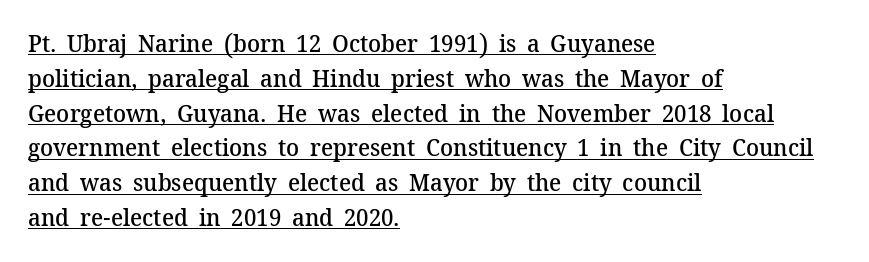
The image shows 24 px text type, upright; set left-aligned, normal line spacing (1.45x), normal letter spacing, underlined.
